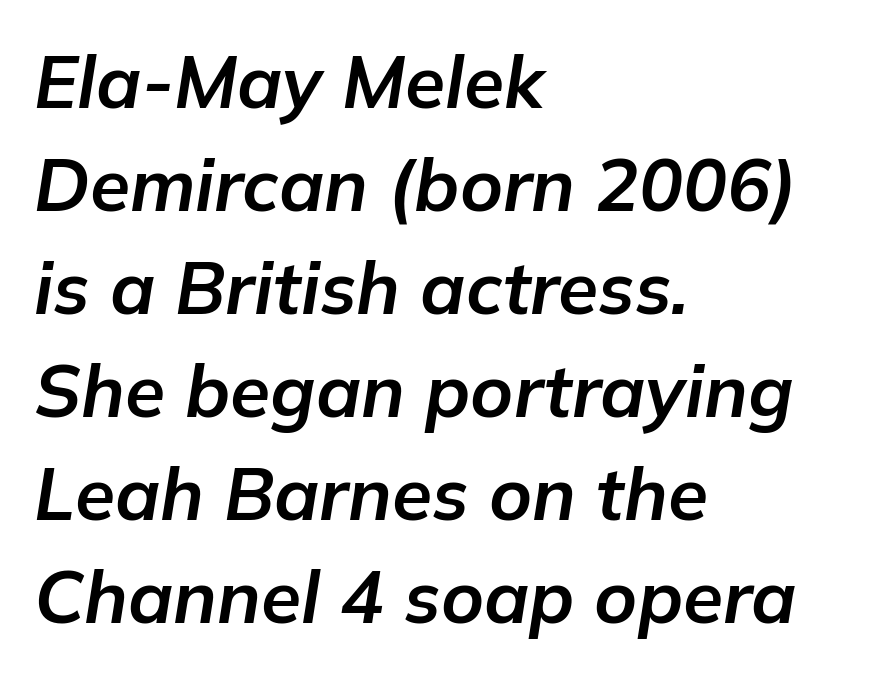
{"italic": "yes", "lean": "right", "slant_degrees": 9, "bold": "yes", "weight": "bold", "width": "normal", "stroke_contrast": "low", "x_height": "medium", "monospaced": "no", "underline": "no", "align": "left", "line_spacing": "normal", "line_spacing_ratio": 1.41, "letter_spacing": "normal", "letter_spacing_em": 0.0, "glyph_px": 73}
